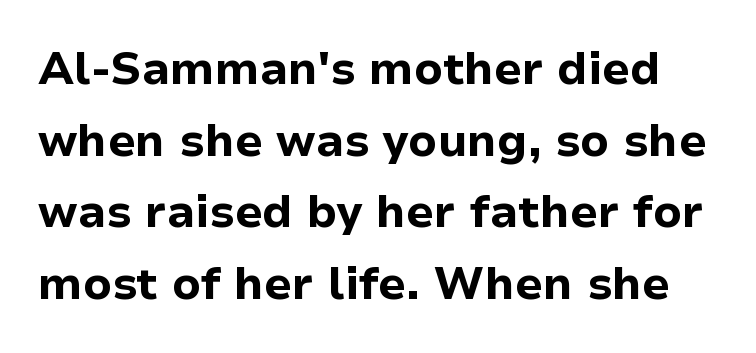
Q: Is the text bold? A: Yes.
Q: Is the text italic (slanted)? A: No, it is upright.
Q: Is the typeface a serif or a sans-serif typeface? A: Sans-serif.
Q: Is the text underlined? A: No.
Q: Is the spacing between letters normal or unusually wide? A: Normal.
Q: Is the spacing between lines tight, normal or loose? A: Normal.
Q: Width (condensed, normal, or wide)? A: Normal.
Q: Stroke contrast? A: Low.
Q: x-height? A: Medium.
Q: Monospaced? A: No.
